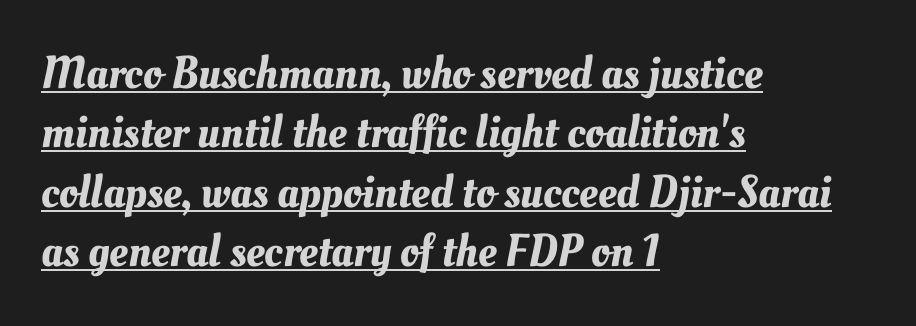
{"width": "normal", "stroke_contrast": "medium", "x_height": "small", "monospaced": "no", "underline": "yes", "align": "left", "line_spacing": "normal", "line_spacing_ratio": 1.29, "letter_spacing": "normal", "letter_spacing_em": 0.0, "glyph_px": 46}
